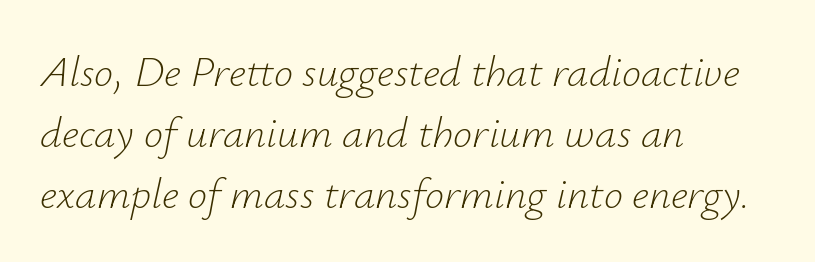
{"italic": "yes", "lean": "right", "slant_degrees": 12, "bold": "no", "weight": "light", "width": "normal", "stroke_contrast": "low", "x_height": "small", "monospaced": "no", "underline": "no", "align": "left", "line_spacing": "normal", "line_spacing_ratio": 1.42, "letter_spacing": "normal", "letter_spacing_em": 0.0, "glyph_px": 43}
